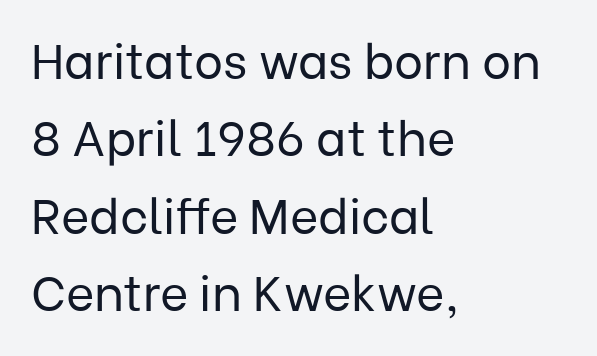
{"serif": "no", "italic": "no", "bold": "no", "weight": "regular", "width": "normal", "stroke_contrast": "low", "x_height": "medium", "monospaced": "no", "underline": "no", "align": "left", "line_spacing": "normal", "line_spacing_ratio": 1.58, "letter_spacing": "normal", "letter_spacing_em": 0.0, "glyph_px": 49}
